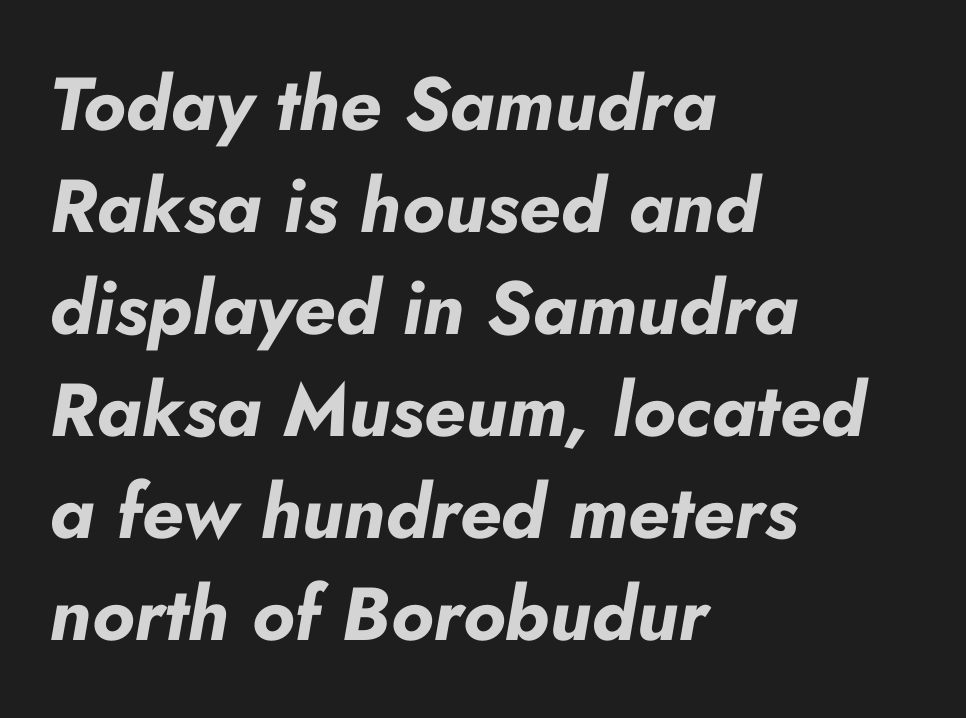
{"italic": "yes", "lean": "right", "slant_degrees": 10, "bold": "yes", "weight": "bold", "width": "normal", "stroke_contrast": "low", "x_height": "small", "monospaced": "no", "underline": "no", "align": "left", "line_spacing": "normal", "line_spacing_ratio": 1.36, "letter_spacing": "normal", "letter_spacing_em": 0.0, "glyph_px": 75}
